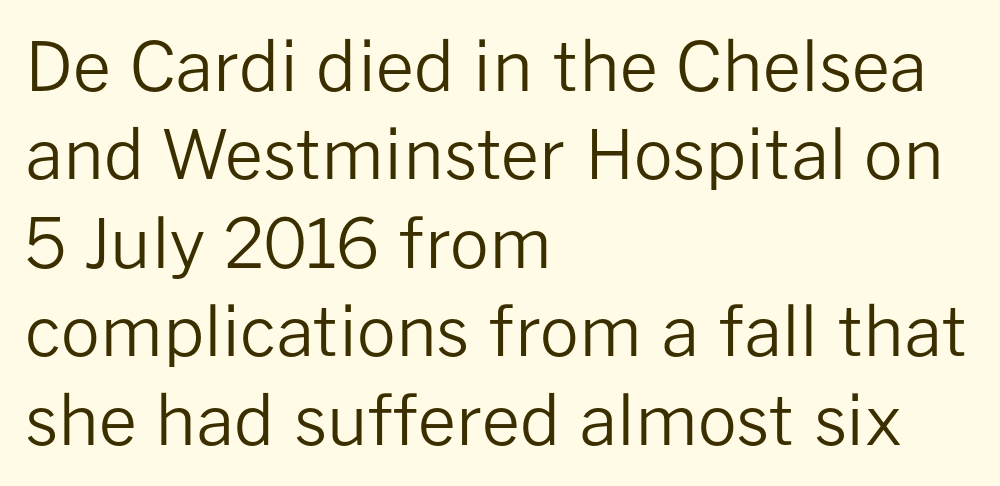
Q: Is the text bold? A: No.
Q: Is the text italic (slanted)? A: No, it is upright.
Q: Is the typeface a serif or a sans-serif typeface? A: Sans-serif.
Q: Is the text underlined? A: No.
Q: How is the paragraph aligned? A: Left-aligned.
Q: Is the spacing between letters normal or unusually wide? A: Normal.
Q: Is the spacing between lines tight, normal or loose? A: Normal.
Q: Width (condensed, normal, or wide)? A: Normal.
Q: Stroke contrast? A: Low.
Q: x-height? A: Medium.
Q: Monospaced? A: No.
